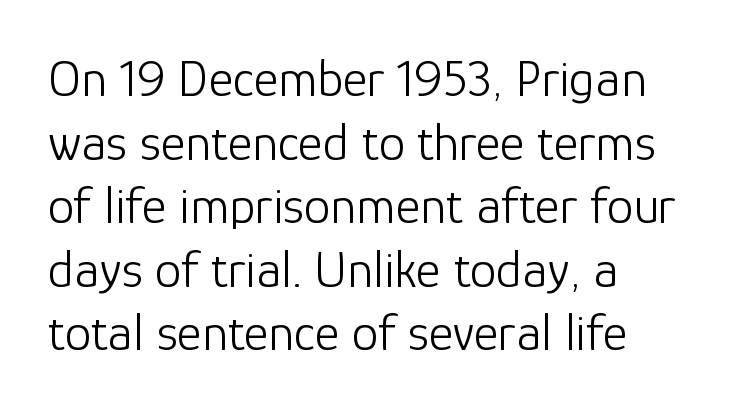
Q: Is the text bold? A: No.
Q: Is the text italic (slanted)? A: No, it is upright.
Q: Is the typeface a serif or a sans-serif typeface? A: Sans-serif.
Q: Is the text underlined? A: No.
Q: How is the paragraph aligned? A: Left-aligned.
Q: Is the spacing between letters normal or unusually wide? A: Normal.
Q: Width (condensed, normal, or wide)? A: Normal.
Q: Stroke contrast? A: Low.
Q: x-height? A: Medium.
Q: Monospaced? A: No.
